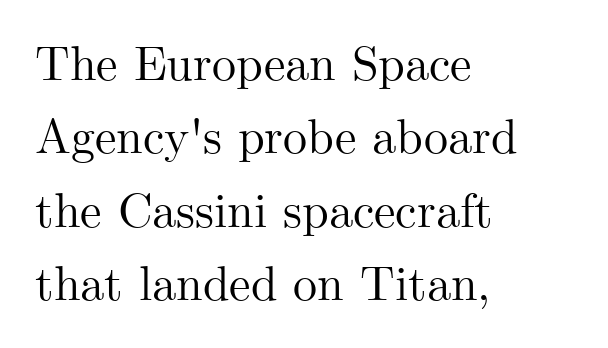
Q: Is the text italic (slanted)? A: No, it is upright.
Q: Is the typeface a serif or a sans-serif typeface? A: Serif.
Q: Is the text underlined? A: No.
Q: How is the paragraph aligned? A: Left-aligned.
Q: Is the spacing between letters normal or unusually wide? A: Normal.
Q: Is the spacing between lines tight, normal or loose? A: Normal.
Q: Width (condensed, normal, or wide)? A: Normal.
Q: Stroke contrast? A: Medium.
Q: x-height? A: Small.
Q: Monospaced? A: No.
